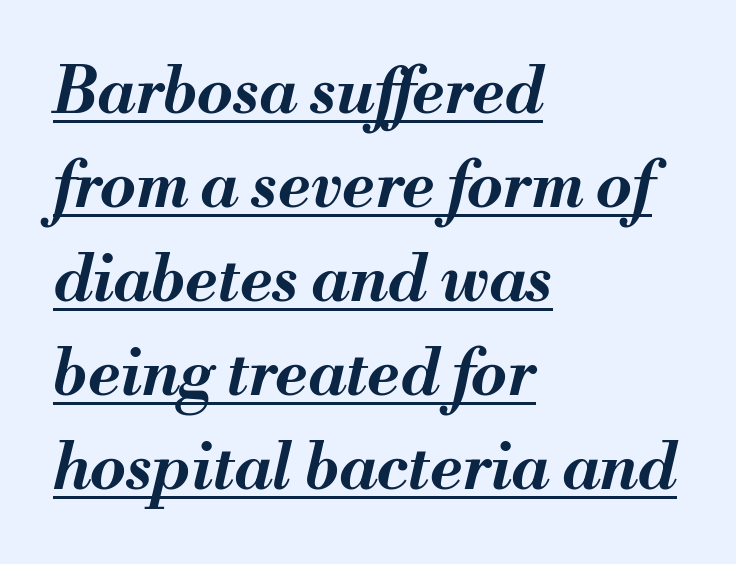
Q: Is the text bold? A: Yes.
Q: Is the text italic (slanted)? A: Yes, it leans right by about 13 degrees.
Q: Is the text underlined? A: Yes.
Q: How is the paragraph aligned? A: Left-aligned.
Q: Is the spacing between letters normal or unusually wide? A: Normal.
Q: Is the spacing between lines tight, normal or loose? A: Normal.
Q: Width (condensed, normal, or wide)? A: Normal.
Q: Stroke contrast? A: Medium.
Q: x-height? A: Small.
Q: Monospaced? A: No.
